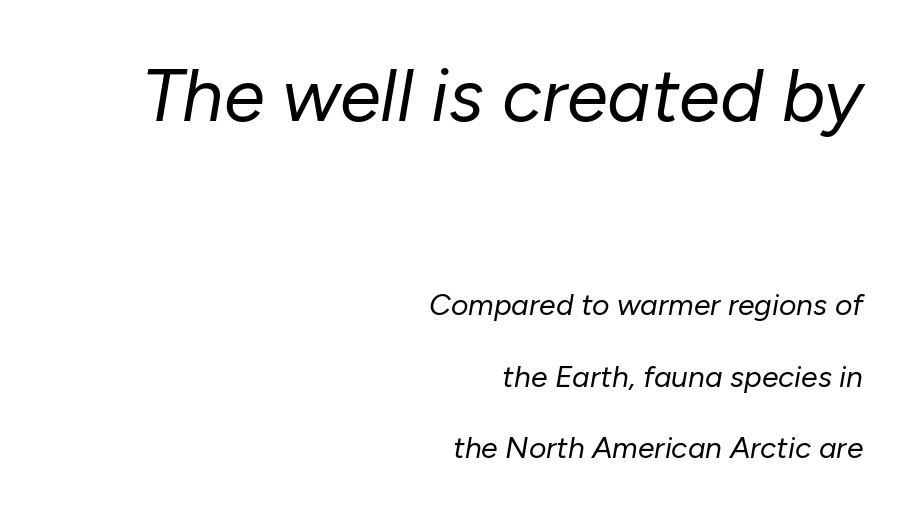
The image shows 74 px regular-weight type, italic (leaning right); set right-aligned, loose line spacing (2.39x), normal letter spacing, not underlined; the first (top) block is 2.47x larger; low stroke contrast and a medium x-height.
